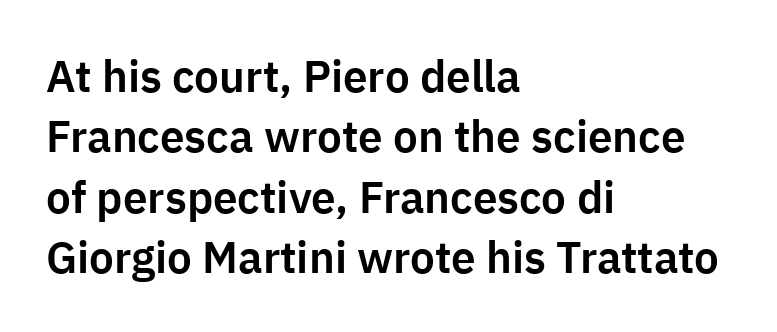
Q: Is the text italic (slanted)? A: No, it is upright.
Q: Is the typeface a serif or a sans-serif typeface? A: Sans-serif.
Q: Is the text underlined? A: No.
Q: How is the paragraph aligned? A: Left-aligned.
Q: Is the spacing between letters normal or unusually wide? A: Normal.
Q: Is the spacing between lines tight, normal or loose? A: Normal.
Q: Width (condensed, normal, or wide)? A: Normal.
Q: Stroke contrast? A: Low.
Q: x-height? A: Medium.
Q: Monospaced? A: No.
